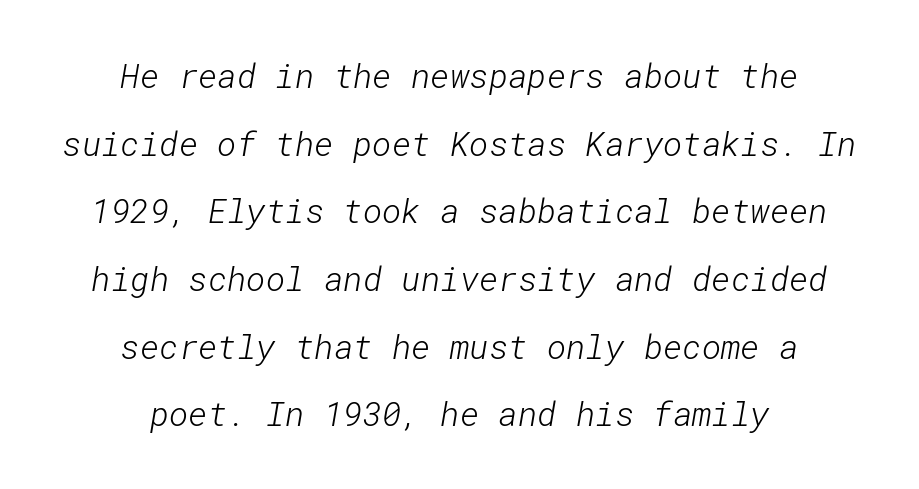
The image shows 33 px light sans-serif type; set centered, loose line spacing (2.05x), normal letter spacing, not underlined; low stroke contrast and a medium x-height.
